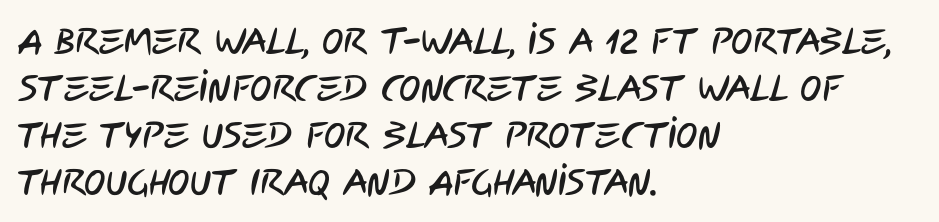
{"serif": "no", "width": "condensed", "stroke_contrast": "low", "x_height": "large", "monospaced": "no", "underline": "no", "align": "left", "line_spacing": "normal", "line_spacing_ratio": 1.31, "letter_spacing": "normal", "letter_spacing_em": 0.0, "glyph_px": 36}
